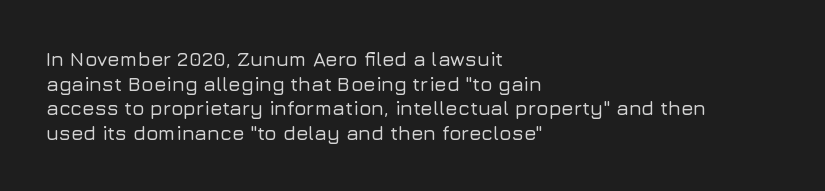
Here the glyphs are tracked normally, forming tight word shapes. The baseline area is clear. Ascenders rise straight up at ninety degrees. These lines stack with their left ends in a neat column.
